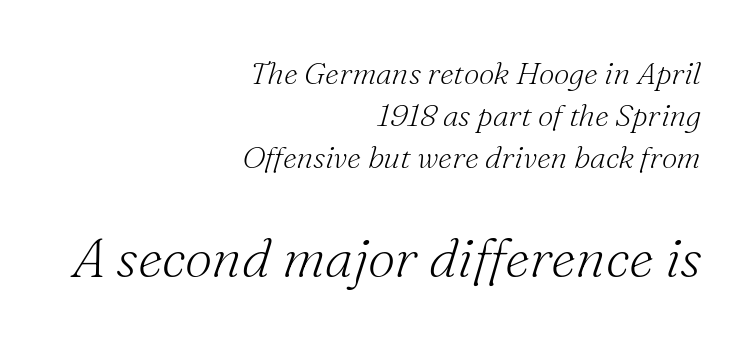
{"serif": "yes", "italic": "yes", "lean": "right", "slant_degrees": 16, "bold": "no", "weight": "light", "width": "normal", "stroke_contrast": "medium", "x_height": "small", "monospaced": "no", "underline": "no", "align": "right", "line_spacing": "normal", "line_spacing_ratio": 1.35, "letter_spacing": "normal", "letter_spacing_em": 0.0, "larger_block": "second", "size_ratio": 1.77, "glyph_px": 55}
